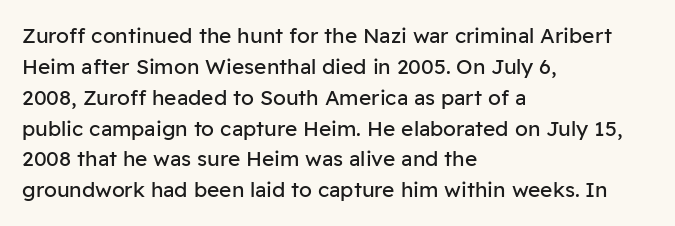
Q: Is the text bold? A: No.
Q: Is the text italic (slanted)? A: No, it is upright.
Q: Is the text underlined? A: No.
Q: How is the paragraph aligned? A: Left-aligned.
Q: Is the spacing between letters normal or unusually wide? A: Normal.
Q: Is the spacing between lines tight, normal or loose? A: Normal.
